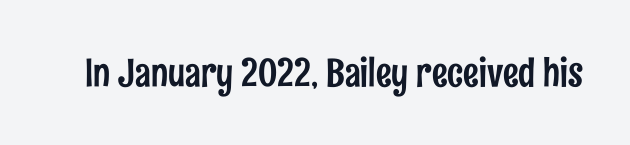
The horizontal fit of the characters is conventional and even. Here the designer chose a conventional face with non-uniform glyph widths. The string is rendered with underlining switched off. This sample uses a sans-serif face.
